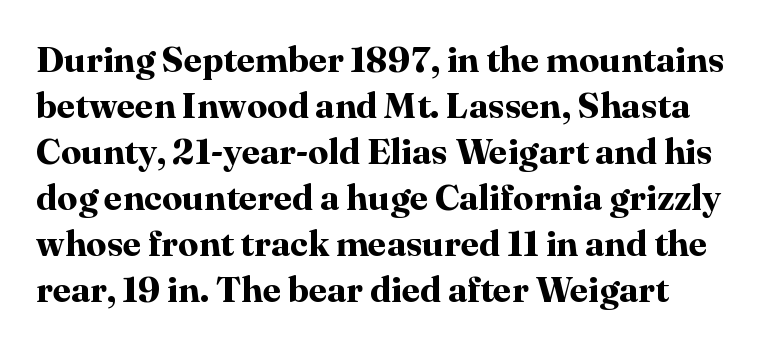
Q: Is the text bold? A: Yes.
Q: Is the text italic (slanted)? A: No, it is upright.
Q: Is the typeface a serif or a sans-serif typeface? A: Serif.
Q: Is the text underlined? A: No.
Q: Is the spacing between letters normal or unusually wide? A: Normal.
Q: Is the spacing between lines tight, normal or loose? A: Normal.
Q: Width (condensed, normal, or wide)? A: Normal.
Q: Stroke contrast? A: High.
Q: x-height? A: Medium.
Q: Monospaced? A: No.
